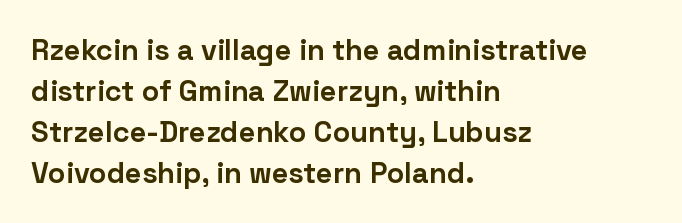
{"serif": "no", "italic": "no", "bold": "yes", "weight": "bold", "width": "normal", "stroke_contrast": "low", "x_height": "medium", "monospaced": "no", "underline": "no", "align": "left", "line_spacing": "normal", "line_spacing_ratio": 1.41, "letter_spacing": "normal", "letter_spacing_em": 0.0, "glyph_px": 29}
